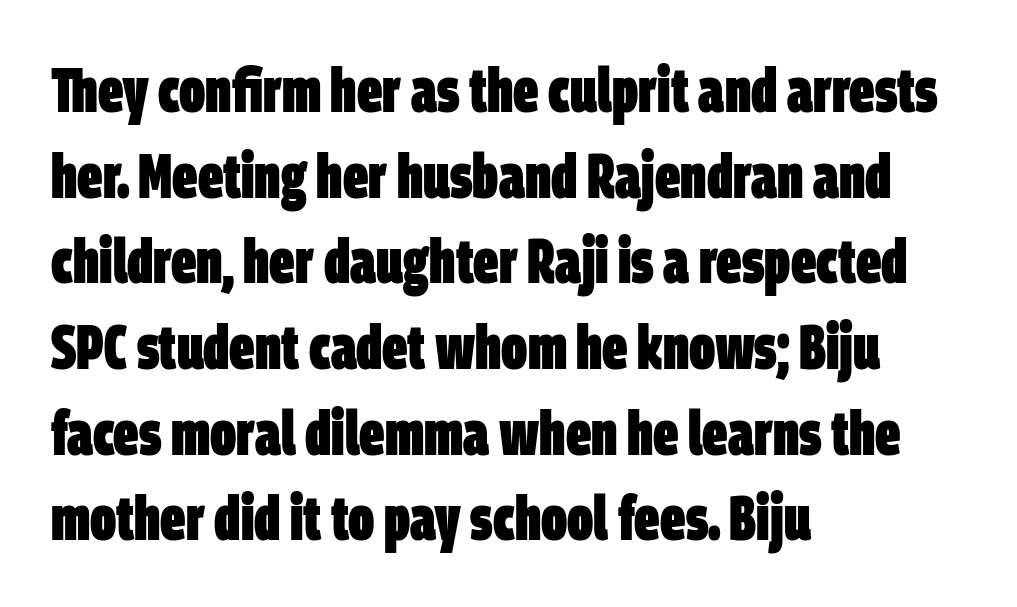
The image shows 63 px heavy, condensed sans-serif type; set left-aligned, normal line spacing (1.36x), normal letter spacing, not underlined; low stroke contrast and a large x-height.
